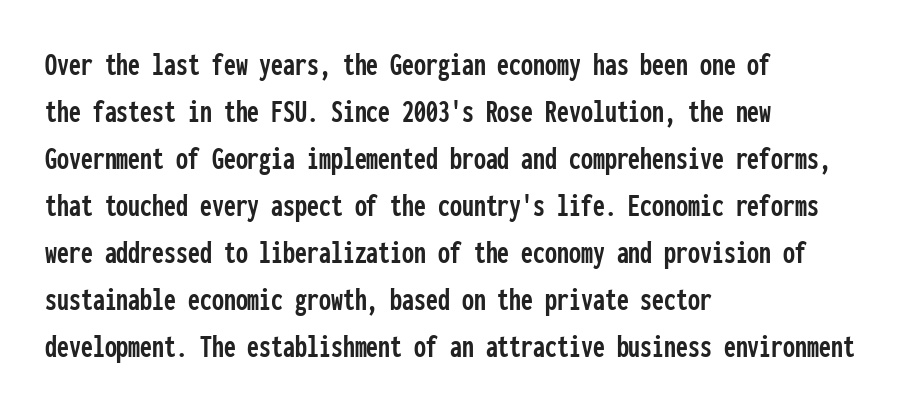
Q: Is the text italic (slanted)? A: No, it is upright.
Q: Is the typeface a serif or a sans-serif typeface? A: Sans-serif.
Q: Is the text underlined? A: No.
Q: How is the paragraph aligned? A: Left-aligned.
Q: Is the spacing between letters normal or unusually wide? A: Normal.
Q: Is the spacing between lines tight, normal or loose? A: Normal.
Q: Width (condensed, normal, or wide)? A: Condensed.
Q: Stroke contrast? A: Low.
Q: x-height? A: Medium.
Q: Monospaced? A: Yes.
